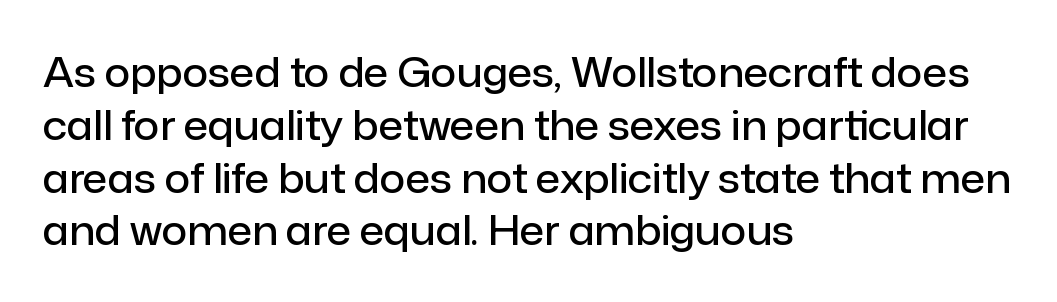
Q: Is the text bold? A: Semi-bold.
Q: Is the text italic (slanted)? A: No, it is upright.
Q: Is the typeface a serif or a sans-serif typeface? A: Sans-serif.
Q: Is the text underlined? A: No.
Q: How is the paragraph aligned? A: Left-aligned.
Q: Is the spacing between letters normal or unusually wide? A: Normal.
Q: Is the spacing between lines tight, normal or loose? A: Normal.
Q: Width (condensed, normal, or wide)? A: Normal.
Q: Stroke contrast? A: Low.
Q: x-height? A: Medium.
Q: Monospaced? A: No.
